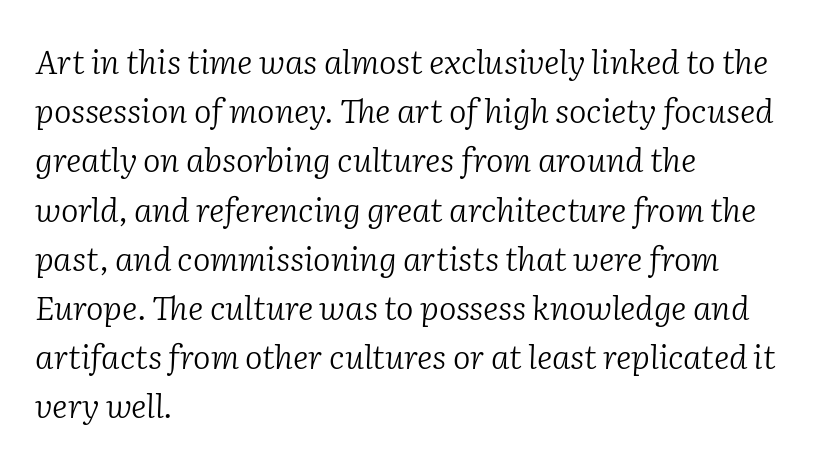
Q: Is the text bold? A: No.
Q: Is the text italic (slanted)? A: Yes, it leans right by about 2 degrees.
Q: Is the typeface a serif or a sans-serif typeface? A: Serif.
Q: Is the text underlined? A: No.
Q: How is the paragraph aligned? A: Left-aligned.
Q: Is the spacing between letters normal or unusually wide? A: Normal.
Q: Is the spacing between lines tight, normal or loose? A: Normal.
Q: Width (condensed, normal, or wide)? A: Normal.
Q: Stroke contrast? A: Low.
Q: x-height? A: Medium.
Q: Monospaced? A: No.
